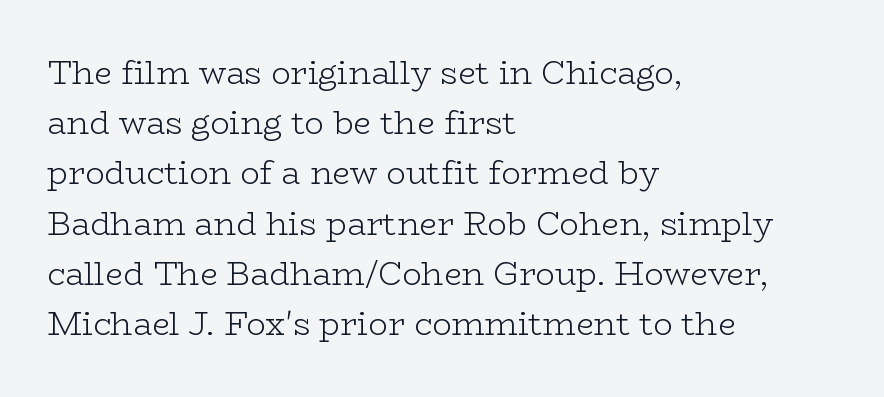
In terms of letterform style, serifs are clearly present. No extra tracking has been applied to these lines. Each letter keeps its own natural width here, so spacing adapts to shape. Think standard paragraph weight, or any step lighter than that. Honestly, the row spacing looks completely unremarkable. A typesetter would mark this as roman, not italic.
